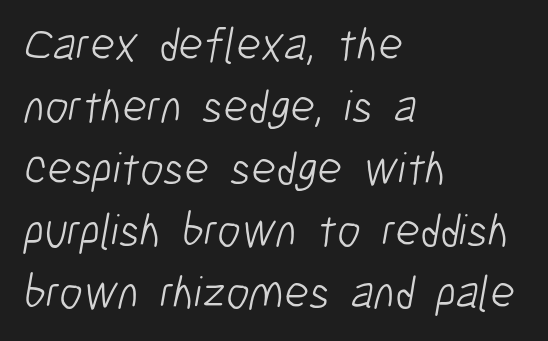
Q: Is the text bold? A: No.
Q: Is the typeface a serif or a sans-serif typeface? A: Sans-serif.
Q: Is the text underlined? A: No.
Q: How is the paragraph aligned? A: Left-aligned.
Q: Is the spacing between letters normal or unusually wide? A: Normal.
Q: Is the spacing between lines tight, normal or loose? A: Normal.
Q: Width (condensed, normal, or wide)? A: Condensed.
Q: Stroke contrast? A: Low.
Q: x-height? A: Medium.
Q: Monospaced? A: No.
